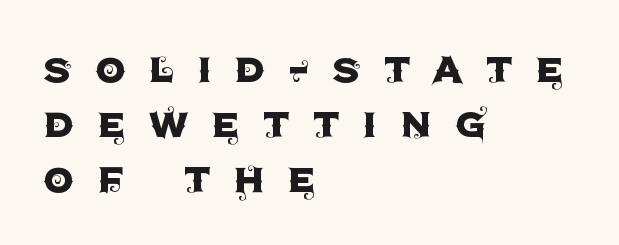
The image shows 49 px sans-serif type, upright; set left-aligned, tight line spacing (1.12x), unusually wide letter spacing (+0.46 em), not underlined; a large x-height.
